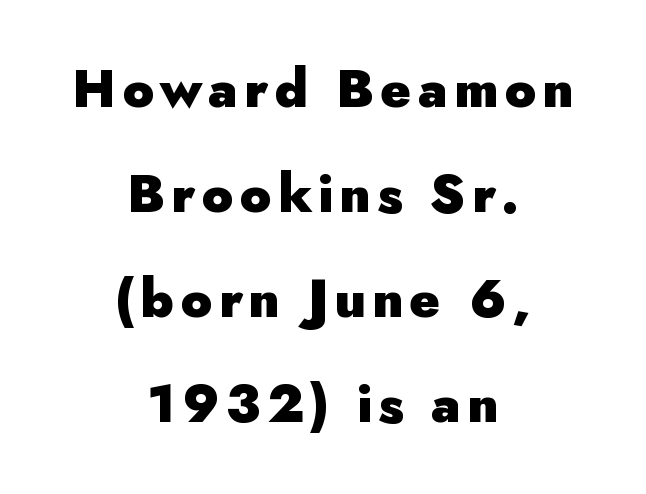
These words are printed bold, with thick strokes throughout. A roman cut, with each character standing at attention. Words float on clear page, feet unadorned. This sample is center-justified, so both line endings float freely. Each new line begins a long way beneath the previous one. The passage shown is typeset with a sans-serif family.
